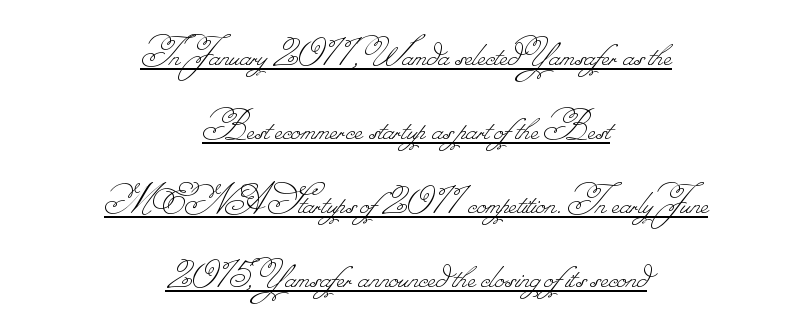
Q: Is the text bold? A: No.
Q: Is the text underlined? A: Yes.
Q: How is the paragraph aligned? A: Centered.
Q: Is the spacing between letters normal or unusually wide? A: Normal.
Q: Width (condensed, normal, or wide)? A: Normal.
Q: Stroke contrast? A: Low.
Q: Monospaced? A: No.
